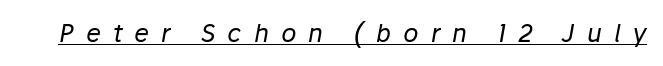
{"italic": "yes", "lean": "right", "slant_degrees": 10, "bold": "no", "underline": "yes", "letter_spacing": "wide", "letter_spacing_em": 0.48, "glyph_px": 25}
